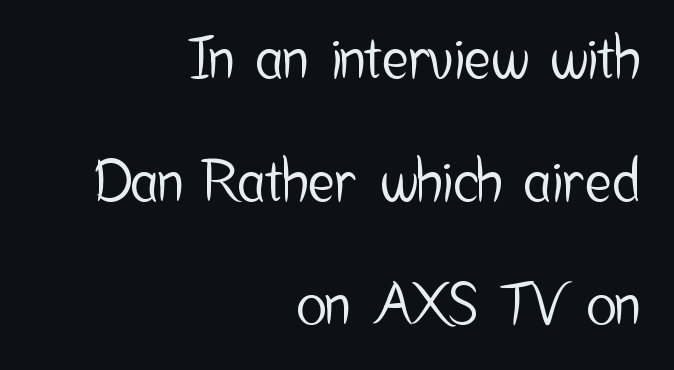
Is there much room between lines? Yes — plenty of vertical air separates them. Look at the tracking — it's just the regular setting, nothing added. Has an underline been added? It has not. This rendering uses right alignment, leaving the left contour irregular. The lettering stays uniformly vertical, giving the passage a roman look.
